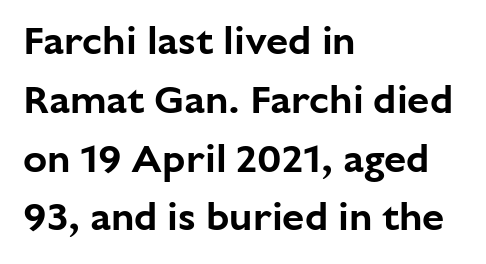
The image shows 40 px sans-serif type, upright; set left-aligned, normal line spacing (1.47x), normal letter spacing, not underlined; low stroke contrast and a medium x-height.
